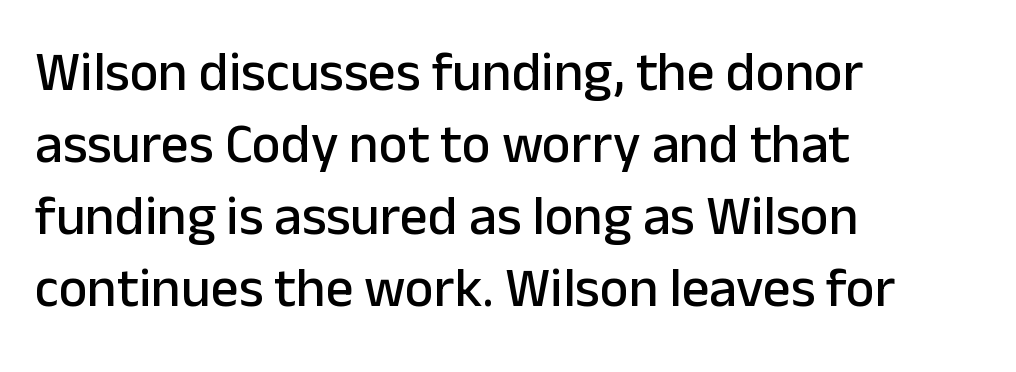
{"serif": "no", "italic": "no", "width": "normal", "stroke_contrast": "low", "x_height": "medium", "monospaced": "no", "underline": "no", "align": "left", "line_spacing": "normal", "line_spacing_ratio": 1.31, "letter_spacing": "normal", "letter_spacing_em": 0.0, "glyph_px": 55}
